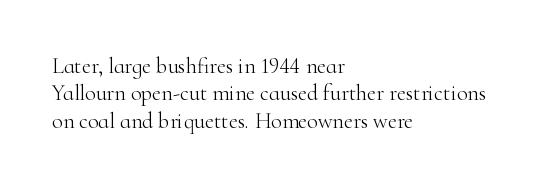
The image shows 22 px text type, upright; set left-aligned, line spacing 1.24x, normal letter spacing, not underlined.
